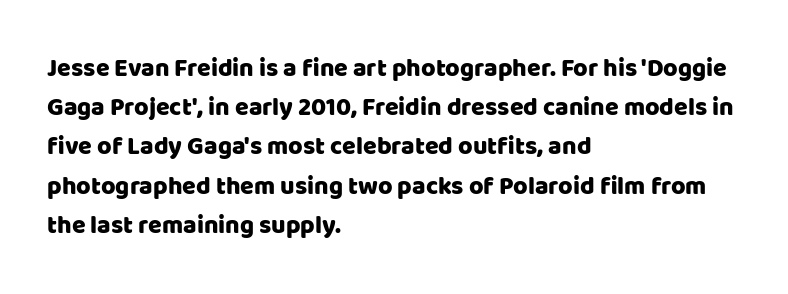
{"italic": "no", "underline": "no", "align": "left", "line_spacing": "normal", "line_spacing_ratio": 1.57, "letter_spacing": "normal", "letter_spacing_em": 0.0, "glyph_px": 25}
